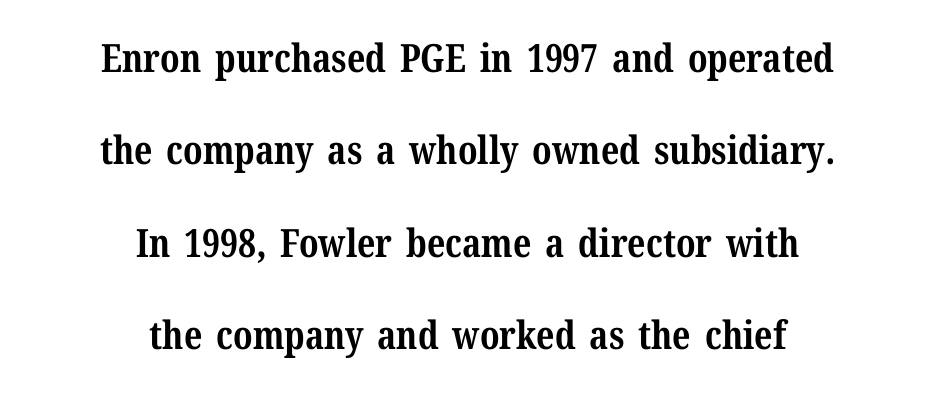
{"serif": "yes", "italic": "no", "bold": "yes", "weight": "bold", "width": "normal", "stroke_contrast": "medium", "x_height": "medium", "monospaced": "no", "underline": "no", "align": "center", "line_spacing": "loose", "line_spacing_ratio": 2.37, "letter_spacing": "normal", "letter_spacing_em": 0.0, "glyph_px": 39}
